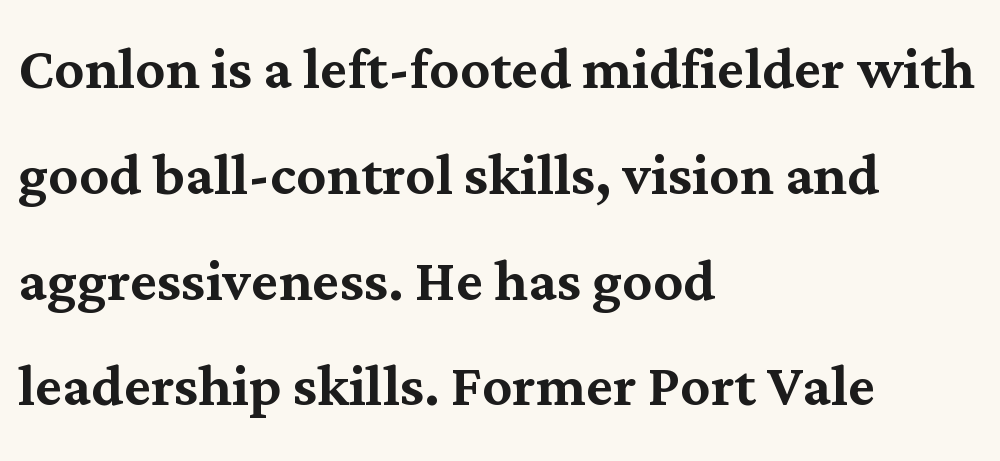
The image shows 74 px serif type, upright; set left-aligned, normal line spacing (1.43x), normal letter spacing, not underlined; medium stroke contrast and a medium x-height.
